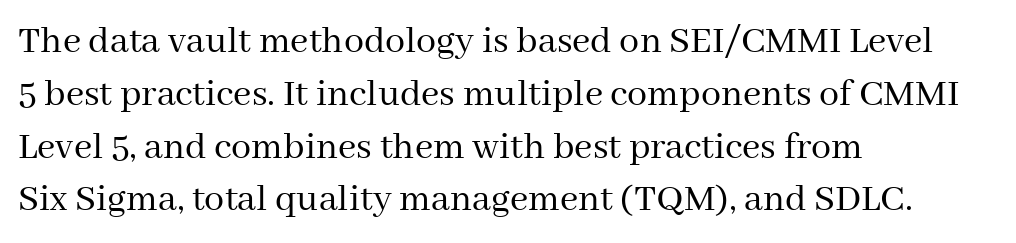
The image shows 40 px regular-weight serif type, upright; set left-aligned, normal line spacing (1.32x), normal letter spacing, not underlined; medium stroke contrast and a medium x-height.
